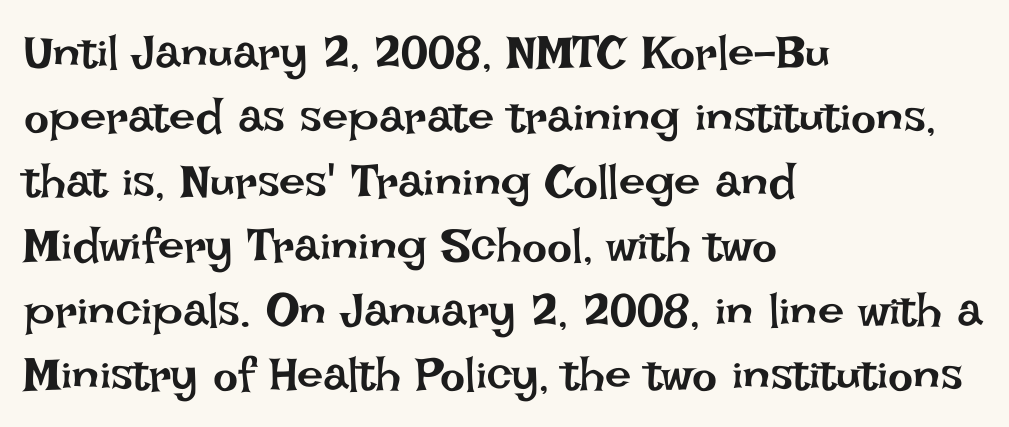
Q: Is the text bold? A: No.
Q: Is the text italic (slanted)? A: No, it is upright.
Q: Is the text underlined? A: No.
Q: How is the paragraph aligned? A: Left-aligned.
Q: Is the spacing between letters normal or unusually wide? A: Normal.
Q: Is the spacing between lines tight, normal or loose? A: Normal.
Q: Width (condensed, normal, or wide)? A: Normal.
Q: Stroke contrast? A: Low.
Q: x-height? A: Large.
Q: Monospaced? A: No.
